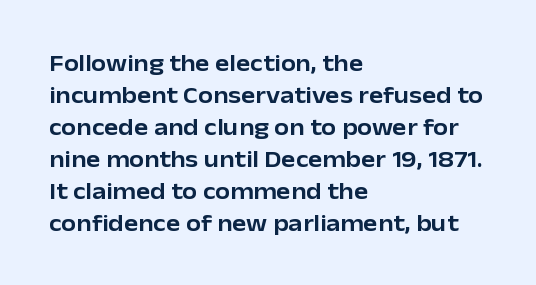
No italicization has been applied; the sample stays upright. The vertical gap from one line to the next is medium. Standard letterfit; no display-style spreading of the glyphs. The passage is arranged the way most books set body copy — flush left. Rule under the text: the space is simply empty.
